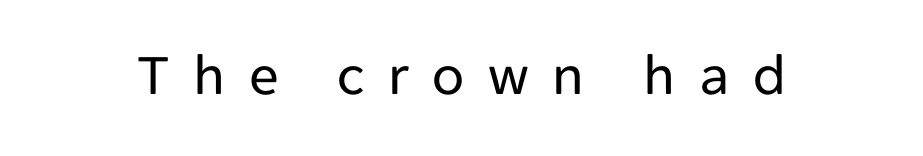
The image shows 59 px regular-weight sans-serif type, upright; set unusually wide letter spacing (+0.4 em), not underlined; low stroke contrast and a medium x-height.
